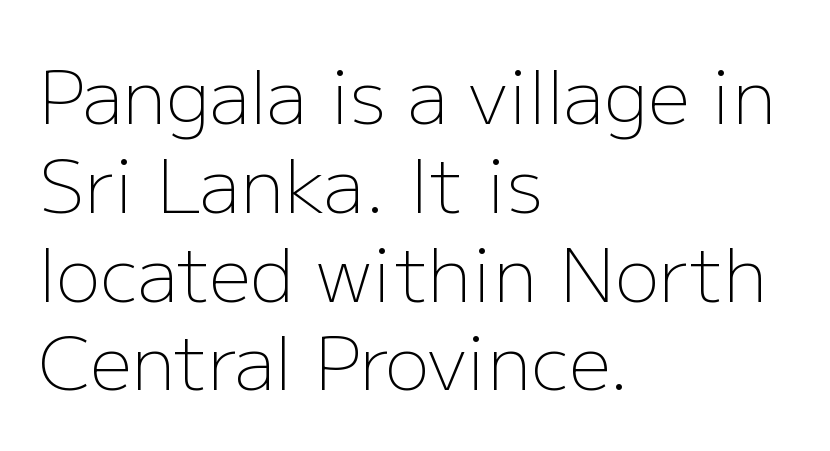
{"serif": "no", "italic": "no", "bold": "no", "weight": "light", "width": "normal", "stroke_contrast": "low", "x_height": "medium", "monospaced": "no", "underline": "no", "align": "left", "line_spacing_ratio": 1.2, "letter_spacing": "normal", "letter_spacing_em": 0.0, "glyph_px": 74}
